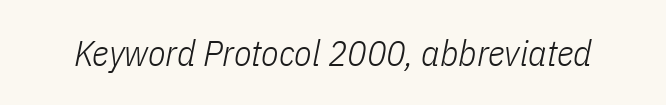
Q: Is the text bold? A: No.
Q: Is the text italic (slanted)? A: Yes, it leans right by about 11 degrees.
Q: Is the text underlined? A: No.
Q: Is the spacing between letters normal or unusually wide? A: Normal.
Q: Width (condensed, normal, or wide)? A: Condensed.
Q: Stroke contrast? A: Low.
Q: x-height? A: Medium.
Q: Monospaced? A: No.
